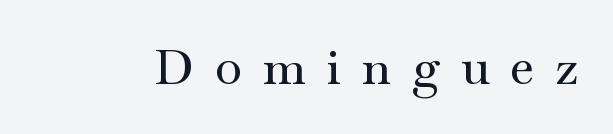
The image shows 49 px wide serif type, upright; set unusually wide letter spacing (+0.43 em), not underlined; medium stroke contrast and a small x-height.
